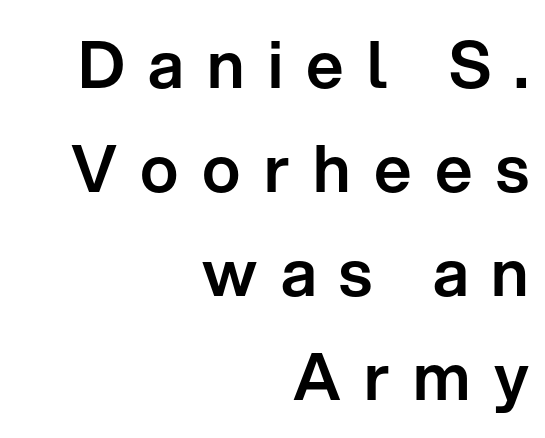
Q: Is the text italic (slanted)? A: No, it is upright.
Q: Is the typeface a serif or a sans-serif typeface? A: Sans-serif.
Q: Is the text underlined? A: No.
Q: How is the paragraph aligned? A: Right-aligned.
Q: Is the spacing between letters normal or unusually wide? A: Unusually wide.
Q: Is the spacing between lines tight, normal or loose? A: Normal.
Q: Width (condensed, normal, or wide)? A: Normal.
Q: Stroke contrast? A: Low.
Q: x-height? A: Medium.
Q: Monospaced? A: No.
